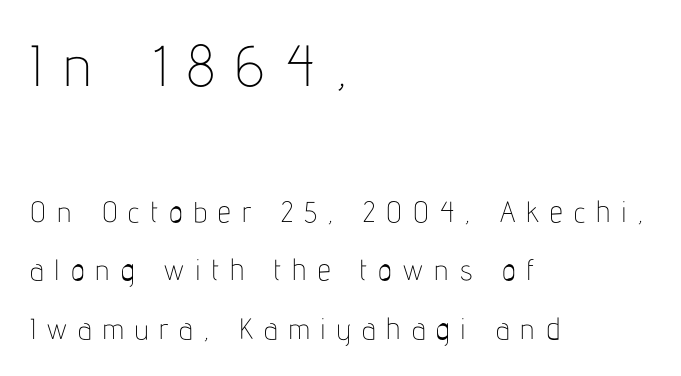
{"serif": "no", "italic": "no", "bold": "no", "weight": "thin", "width": "condensed", "stroke_contrast": "low", "x_height": "medium", "monospaced": "no", "underline": "no", "align": "left", "line_spacing": "loose", "line_spacing_ratio": 2.02, "letter_spacing": "wide", "letter_spacing_em": 0.38, "larger_block": "first", "size_ratio": 2.0, "glyph_px": 58}
